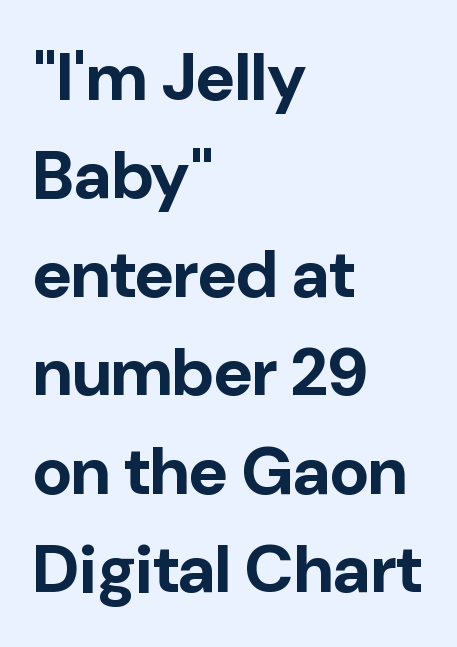
The image shows 67 px bold sans-serif type, upright; set left-aligned, normal line spacing (1.47x), normal letter spacing, not underlined; low stroke contrast and a medium x-height.
